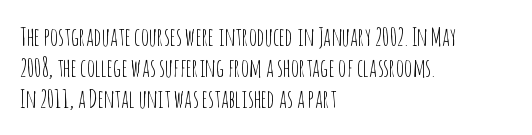
The image shows 25 px text type, upright; set left-aligned, line spacing 1.24x, normal letter spacing, not underlined.
